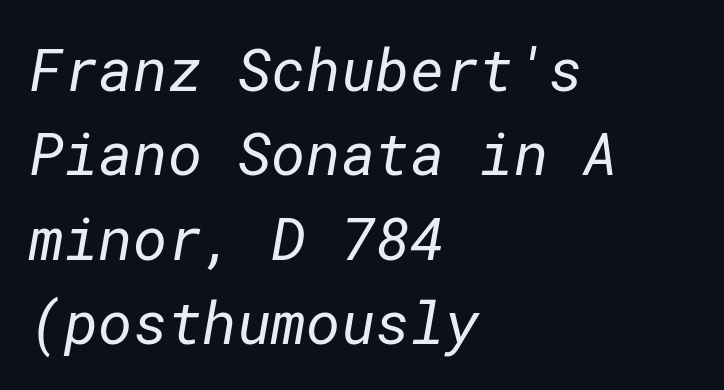
Q: Is the text bold? A: No.
Q: Is the typeface a serif or a sans-serif typeface? A: Sans-serif.
Q: Is the text underlined? A: No.
Q: How is the paragraph aligned? A: Left-aligned.
Q: Is the spacing between letters normal or unusually wide? A: Normal.
Q: Is the spacing between lines tight, normal or loose? A: Normal.
Q: Width (condensed, normal, or wide)? A: Normal.
Q: Stroke contrast? A: Low.
Q: x-height? A: Medium.
